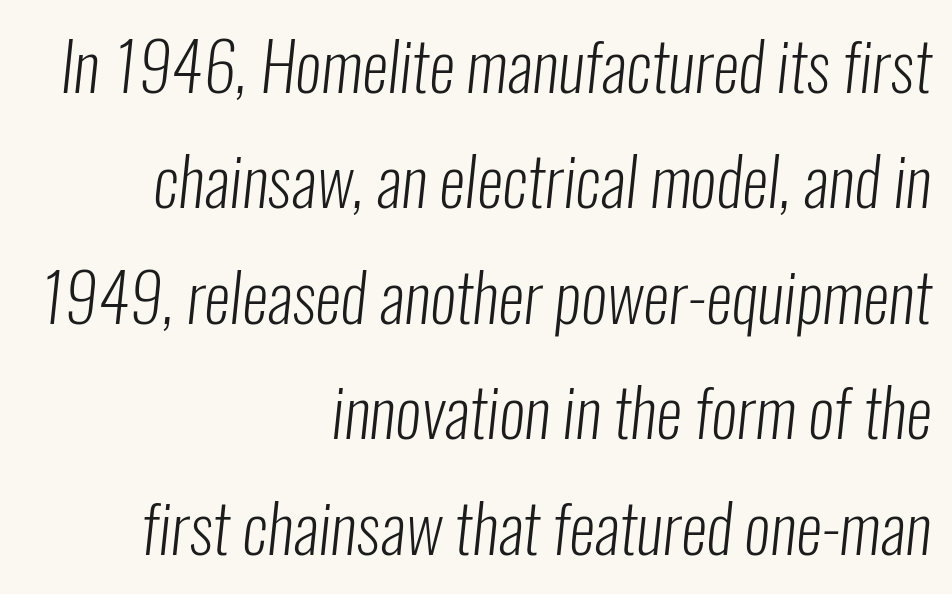
{"serif": "no", "bold": "no", "weight": "light", "width": "condensed", "stroke_contrast": "low", "x_height": "medium", "monospaced": "no", "underline": "no", "align": "right", "line_spacing_ratio": 1.75, "letter_spacing": "normal", "letter_spacing_em": 0.0, "glyph_px": 66}
